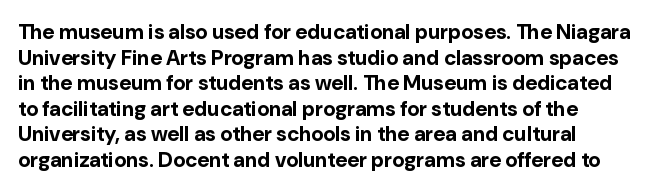
Lines of text with bare space underneath. This rendering leaves character spacing at its baseline value. These lines were composed using upright roman letters. These lines carry a lot of weight — the face is fully bold.
